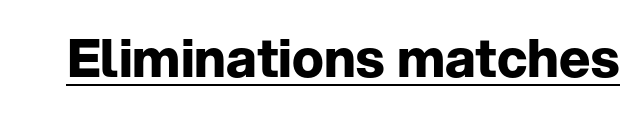
The image shows 53 px bold sans-serif type, upright; set normal letter spacing, underlined; low stroke contrast and a medium x-height.
